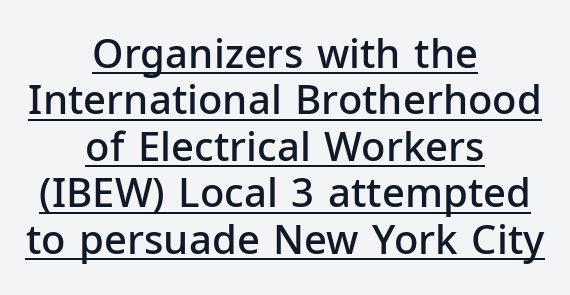
Does the weight exceed regular? Yes, but only to semibold. These lines stack symmetrically, like a column narrowing and widening about its center. The passage shown is typed in a proportional face where columns would drift. Letter spacing: default. Ordinary non-slanted type is in use.
